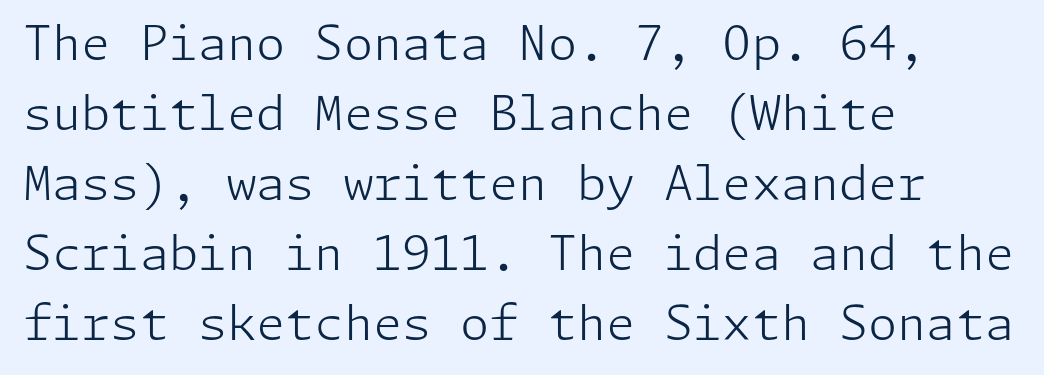
Counters stay open thanks to moderate or lighter strokes. The gap between lines stays unmarked. Check where the strokes stop: nothing finishes them off — pure sans. Notice how descenders clear the ascenders below comfortably — that's standard leading. Quick note: not italic, upright. Typeset ragged right — the left edge is the straight one.
